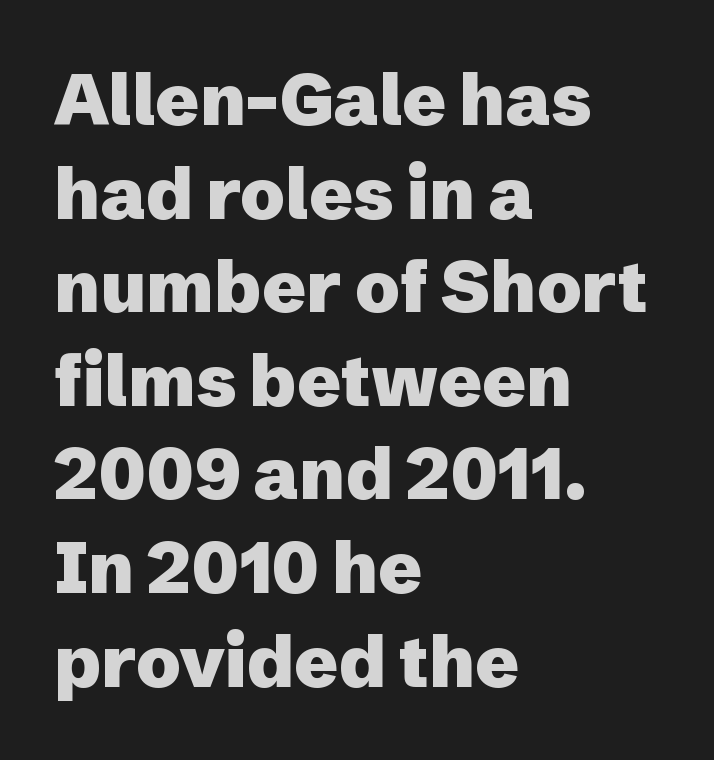
Q: Is the text bold? A: Yes.
Q: Is the text italic (slanted)? A: No, it is upright.
Q: Is the typeface a serif or a sans-serif typeface? A: Sans-serif.
Q: Is the text underlined? A: No.
Q: How is the paragraph aligned? A: Left-aligned.
Q: Is the spacing between letters normal or unusually wide? A: Normal.
Q: Is the spacing between lines tight, normal or loose? A: Normal.
Q: Width (condensed, normal, or wide)? A: Normal.
Q: Stroke contrast? A: Low.
Q: x-height? A: Medium.
Q: Monospaced? A: No.
